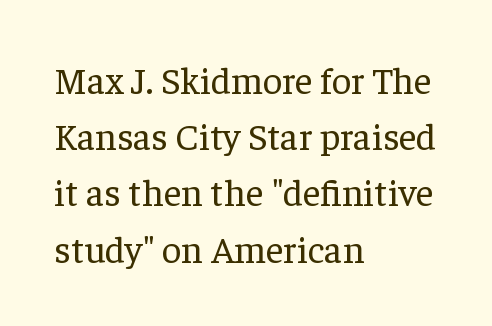
{"serif": "yes", "italic": "no", "bold": "no", "weight": "regular", "width": "normal", "stroke_contrast": "low", "x_height": "medium", "monospaced": "no", "underline": "no", "align": "left", "line_spacing": "normal", "line_spacing_ratio": 1.48, "letter_spacing": "normal", "letter_spacing_em": 0.0, "glyph_px": 38}
